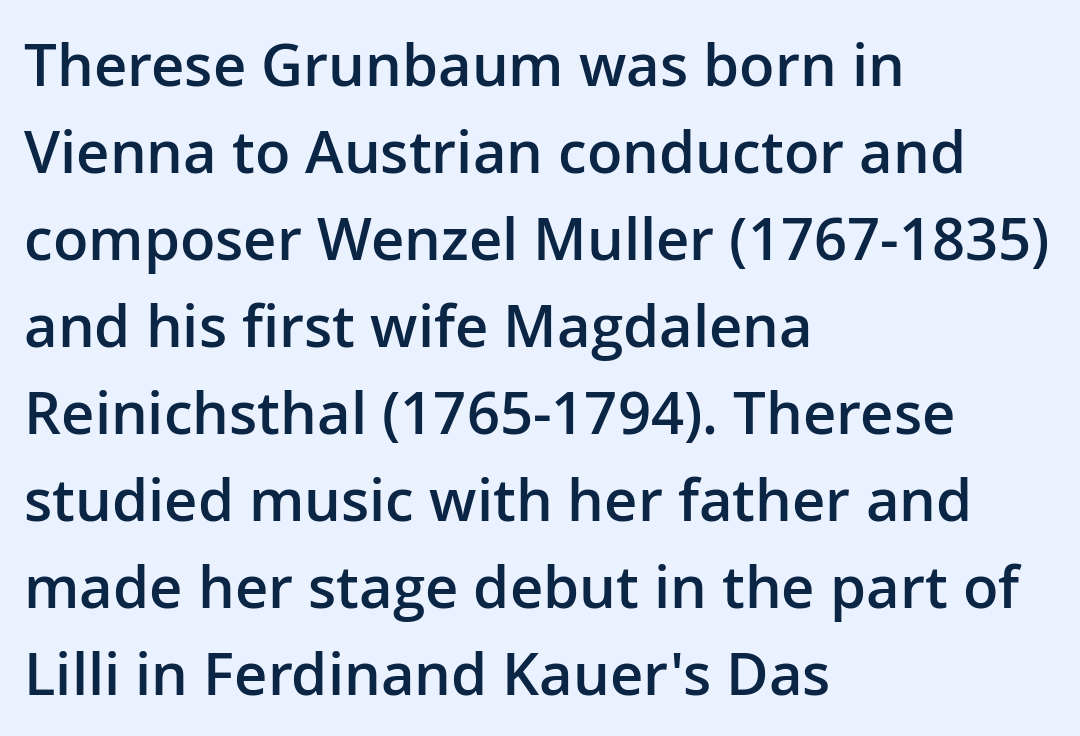
{"serif": "no", "italic": "no", "bold": "semi", "weight": "semibold", "width": "normal", "stroke_contrast": "low", "x_height": "medium", "monospaced": "no", "underline": "no", "align": "left", "line_spacing": "normal", "line_spacing_ratio": 1.5, "letter_spacing": "normal", "letter_spacing_em": 0.0, "glyph_px": 58}
